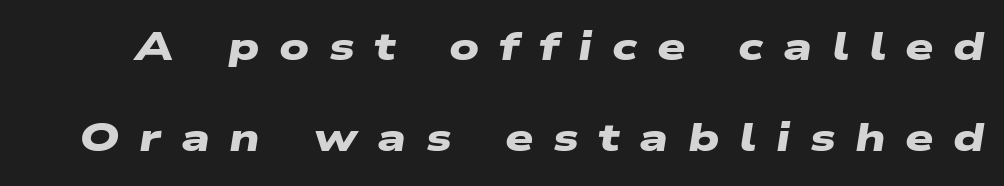
The line-height multiplier appears high, well above default. Note: no serifs on the glyphs. Has an underline been added? It has not. Someone cranked the tracking dial way up on this one.
